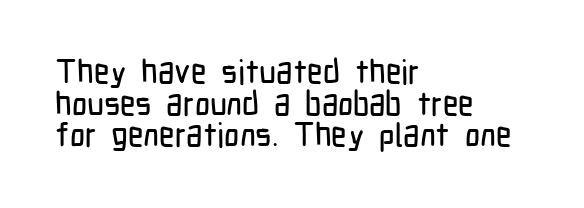
Leftover space on each line is placed entirely after the last word. Reading down the column, the eye jumps only a short way to each next line. These lines are rendered in a variable-pitch font. The tracking reads as untouched default to a designer's eye.
